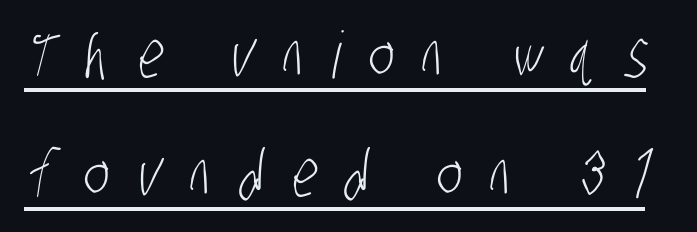
Regarding serifs, this sample does without them. The rendering uses natural spacing where letterforms have individual widths. The passage shown is underscored from start to finish. Compared with typical body copy, the letter spacing here is much looser.
